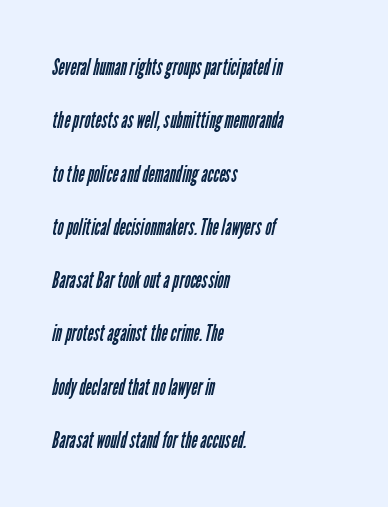
{"bold": "no", "underline": "no", "align": "left", "line_spacing": "loose", "line_spacing_ratio": 2.22, "letter_spacing": "normal", "letter_spacing_em": 0.0, "glyph_px": 24}
